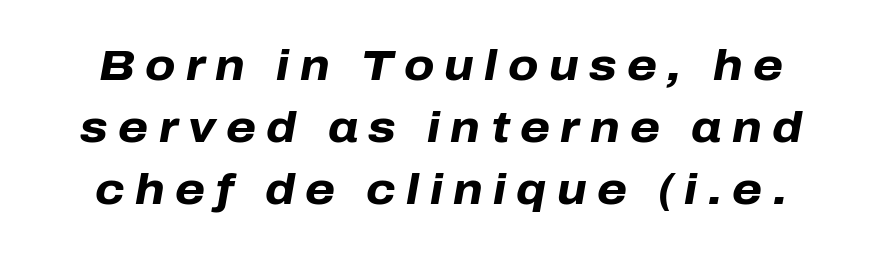
The image shows 43 px heavy type, italic (leaning right); set normal line spacing (1.44x), unusually wide letter spacing (+0.24 em), not underlined; low stroke contrast and a medium x-height.
